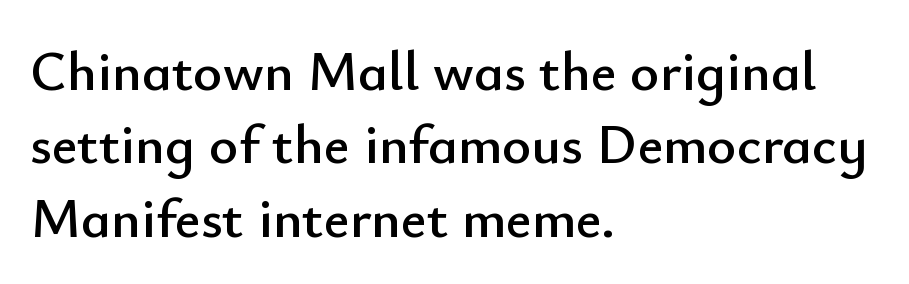
The rendering uses natural spacing where letterforms have individual widths. Line starts are locked; line ends wander. Any mark beneath the type? The region is blank. Rows of type keep a routine distance in the vertical direction. Observe the ordinary spacing: letters are neighbours, not strangers. The type family on display is of the sans-serif kind.
